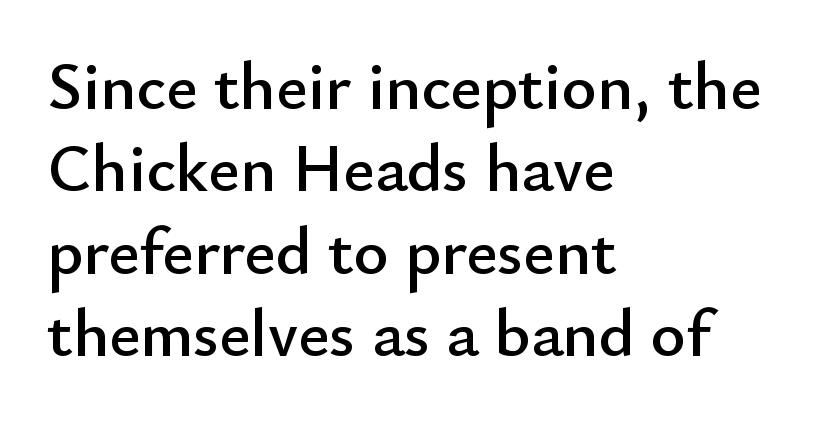
Spacing verdict: proportional, widths tailored to each character. Unlike italic type, these characters show no tilt at all. Any mark beneath the type? The region is blank. Letterform terminals end flat and unadorned throughout the passage. If you drew a ruler down the left edge, every line would touch it.
